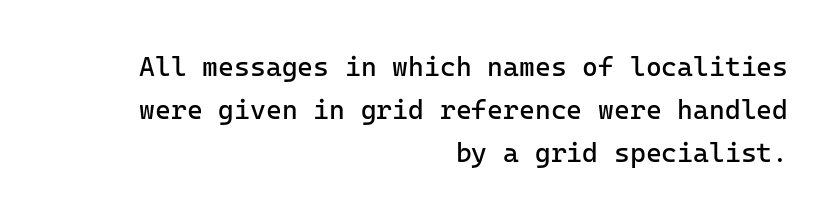
Q: Is the text bold? A: No.
Q: Is the text italic (slanted)? A: No, it is upright.
Q: Is the text underlined? A: No.
Q: How is the paragraph aligned? A: Right-aligned.
Q: Is the spacing between letters normal or unusually wide? A: Normal.
Q: Is the spacing between lines tight, normal or loose? A: Normal.
